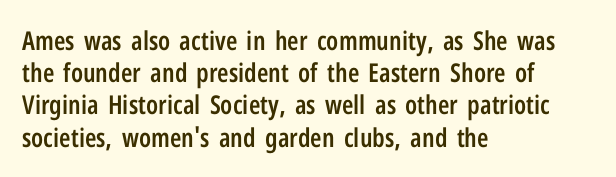
Q: Is the text bold? A: Semi-bold.
Q: Is the text italic (slanted)? A: No, it is upright.
Q: Is the text underlined? A: No.
Q: How is the paragraph aligned? A: Left-aligned.
Q: Is the spacing between letters normal or unusually wide? A: Normal.
